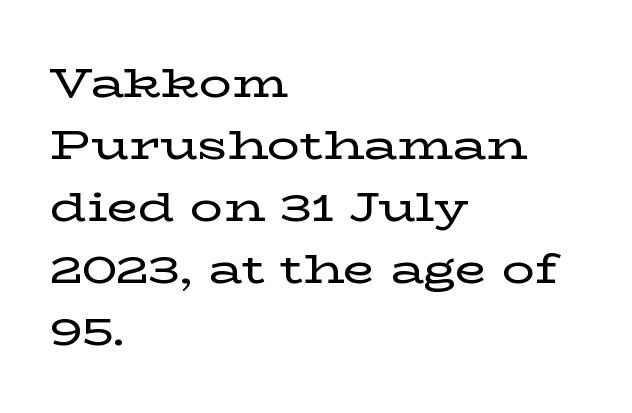
Q: Is the text italic (slanted)? A: No, it is upright.
Q: Is the typeface a serif or a sans-serif typeface? A: Serif.
Q: Is the text underlined? A: No.
Q: How is the paragraph aligned? A: Left-aligned.
Q: Is the spacing between letters normal or unusually wide? A: Normal.
Q: Is the spacing between lines tight, normal or loose? A: Normal.
Q: Width (condensed, normal, or wide)? A: Wide.
Q: Stroke contrast? A: Low.
Q: x-height? A: Medium.
Q: Monospaced? A: No.
